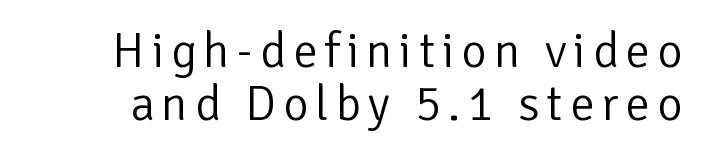
{"serif": "no", "italic": "no", "bold": "no", "weight": "light", "width": "normal", "stroke_contrast": "low", "x_height": "medium", "monospaced": "no", "underline": "no", "line_spacing": "tight", "line_spacing_ratio": 1.08, "glyph_px": 49}
